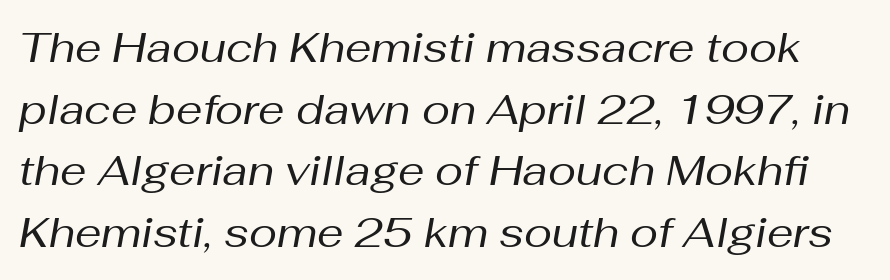
The image shows 42 px regular-weight type, italic (leaning right); set normal line spacing (1.47x), normal letter spacing, not underlined; medium stroke contrast and a medium x-height.
